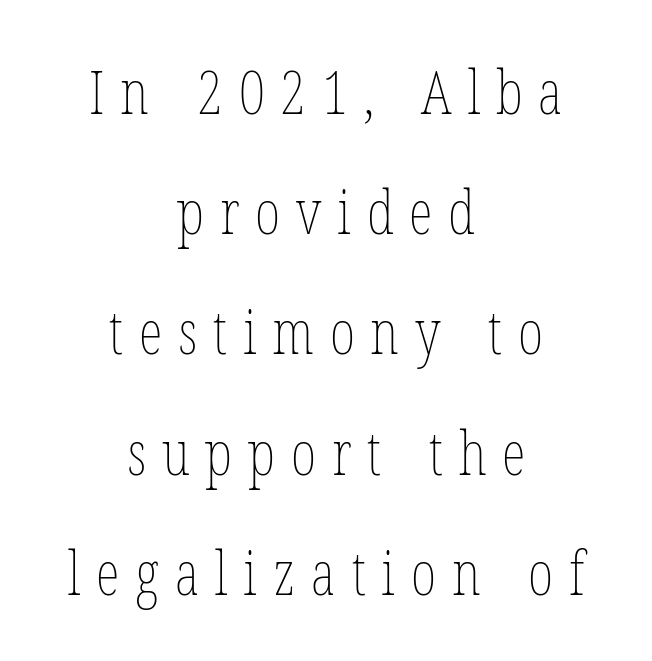
{"italic": "no", "bold": "no", "weight": "thin", "width": "condensed", "stroke_contrast": "low", "x_height": "medium", "monospaced": "no", "underline": "no", "align": "center", "line_spacing": "loose", "line_spacing_ratio": 1.97, "letter_spacing": "wide", "letter_spacing_em": 0.26, "glyph_px": 61}
